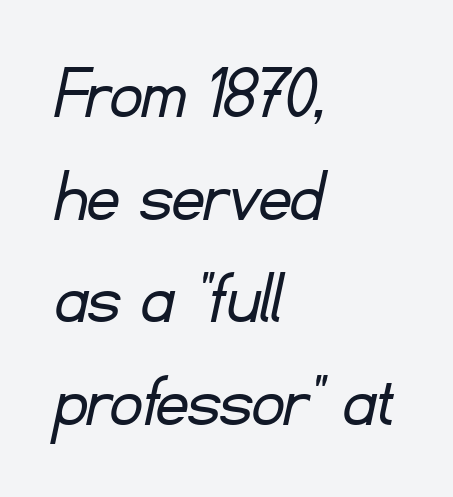
{"serif": "no", "bold": "no", "weight": "light", "width": "normal", "stroke_contrast": "low", "x_height": "small", "monospaced": "no", "underline": "no", "align": "left", "line_spacing": "normal", "line_spacing_ratio": 1.3, "letter_spacing": "normal", "letter_spacing_em": 0.0, "glyph_px": 79}
